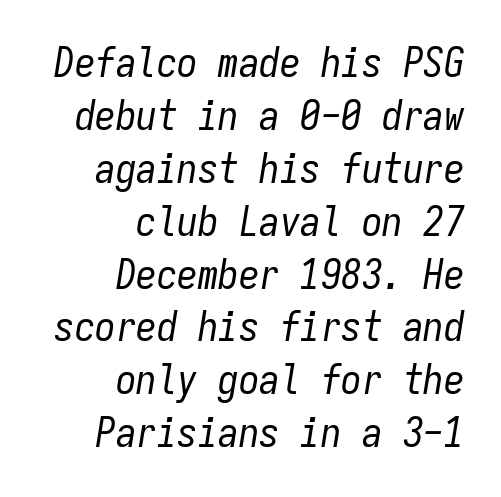
{"italic": "yes", "lean": "right", "slant_degrees": 9, "bold": "no", "weight": "regular", "width": "condensed", "stroke_contrast": "low", "x_height": "medium", "monospaced": "yes", "underline": "no", "align": "right", "line_spacing": "normal", "line_spacing_ratio": 1.29, "letter_spacing": "normal", "letter_spacing_em": 0.0, "glyph_px": 41}
